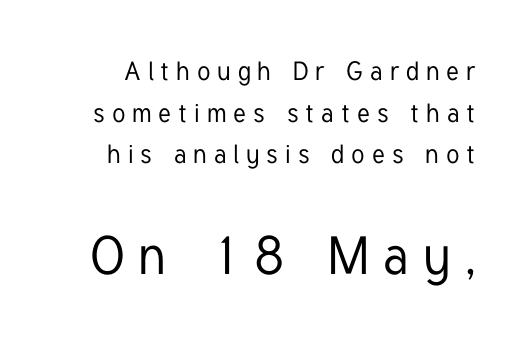
Q: Is the text italic (slanted)? A: No, it is upright.
Q: Is the typeface a serif or a sans-serif typeface? A: Sans-serif.
Q: Is the text underlined? A: No.
Q: Is the spacing between letters normal or unusually wide? A: Unusually wide.
Q: Is the spacing between lines tight, normal or loose? A: Normal.
Q: Which block of text is set in a larger size, the first (top) or the second (bottom)? A: The second (bottom) one.
Q: Width (condensed, normal, or wide)? A: Condensed.
Q: Stroke contrast? A: Low.
Q: x-height? A: Medium.
Q: Monospaced? A: No.
